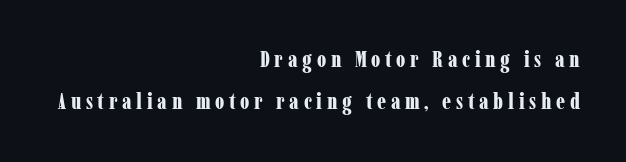
{"italic": "no", "bold": "yes", "underline": "no", "align": "right", "line_spacing": "loose", "line_spacing_ratio": 1.93, "letter_spacing": "wide", "letter_spacing_em": 0.21, "glyph_px": 22}
